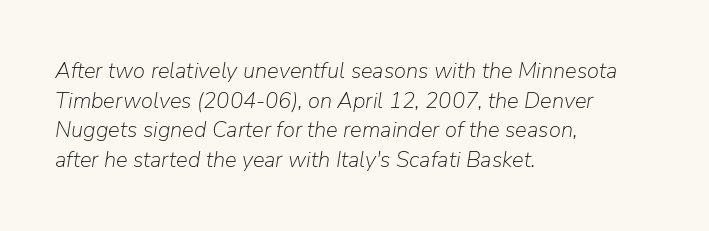
Q: Is the text bold? A: No.
Q: Is the text italic (slanted)? A: Yes, it leans right by about 9 degrees.
Q: Is the text underlined? A: No.
Q: How is the paragraph aligned? A: Left-aligned.
Q: Is the spacing between letters normal or unusually wide? A: Normal.
Q: Is the spacing between lines tight, normal or loose? A: Normal.
